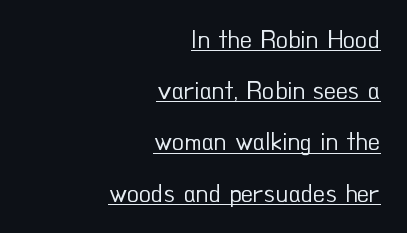
The typeface has the unassuming heft of standard copy or less. In CSS terms this would be text-align: right. Caption: standard tracking, unaltered. The space between consecutive lines is lavish.
